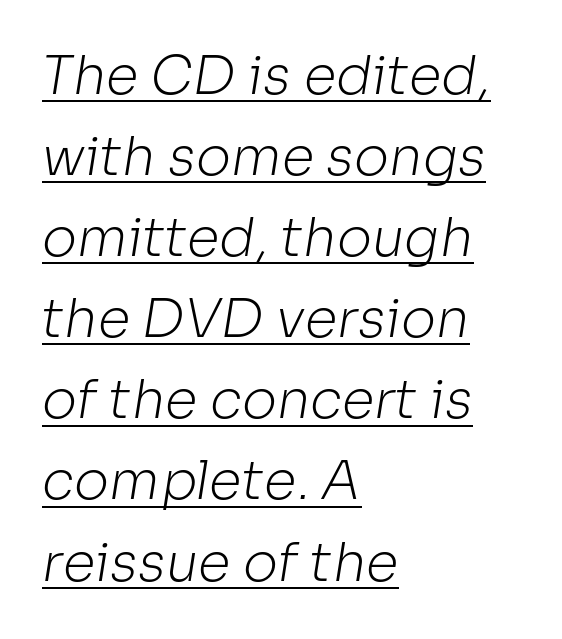
Q: Is the text bold? A: No.
Q: Is the typeface a serif or a sans-serif typeface? A: Sans-serif.
Q: Is the text underlined? A: Yes.
Q: How is the paragraph aligned? A: Left-aligned.
Q: Is the spacing between letters normal or unusually wide? A: Normal.
Q: Is the spacing between lines tight, normal or loose? A: Normal.
Q: Width (condensed, normal, or wide)? A: Normal.
Q: Stroke contrast? A: Low.
Q: x-height? A: Medium.
Q: Monospaced? A: No.
